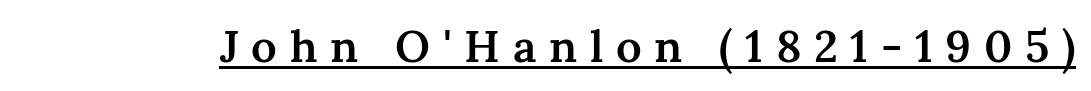
Glance below the letters and you will spot a drawn line. Notice how the stems are strictly vertical — no italics here. To sum up the face: it has serifs. Typesetter's note: demi weight, one step under bold. Spacing verdict: proportional, widths tailored to each character. These lines have a slow, spaced-out rhythm from letter to letter.
